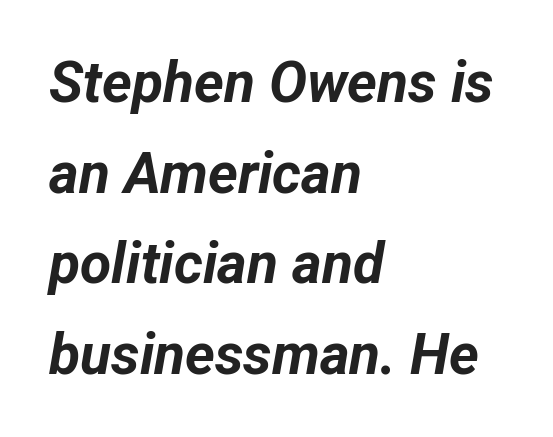
You could not count columns in this text — the font is proportionally spaced. Students, note that the glyphs here touch the page at normal intervals. The rows are spaced the way most documents space them. All the whitespace from short lines collects on the right.
